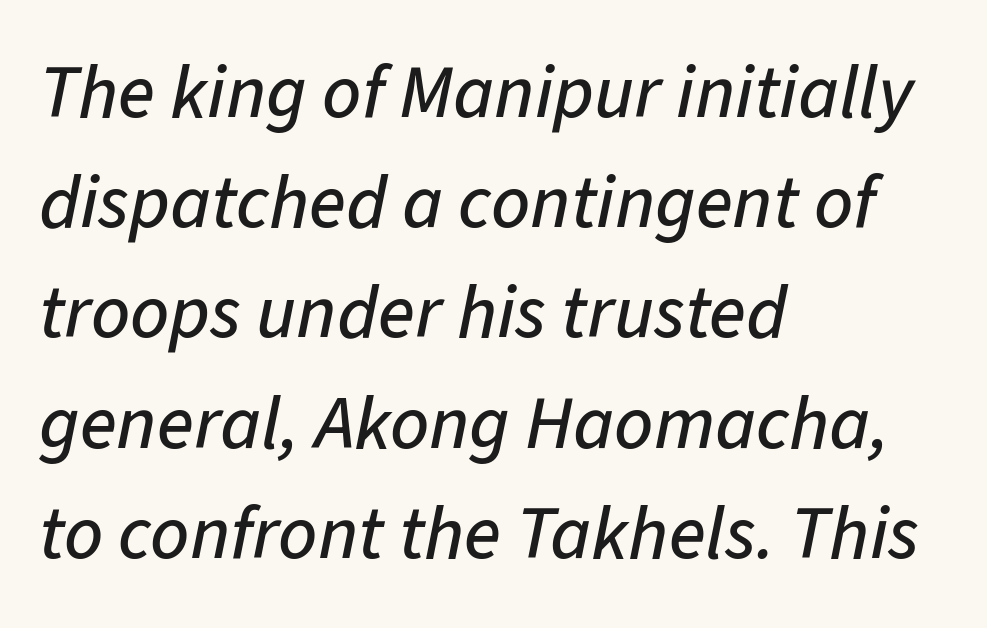
Q: Is the text italic (slanted)? A: Yes, it leans right by about 11 degrees.
Q: Is the text underlined? A: No.
Q: How is the paragraph aligned? A: Left-aligned.
Q: Is the spacing between letters normal or unusually wide? A: Normal.
Q: Is the spacing between lines tight, normal or loose? A: Normal.
Q: Width (condensed, normal, or wide)? A: Normal.
Q: Stroke contrast? A: Low.
Q: x-height? A: Medium.
Q: Monospaced? A: No.
